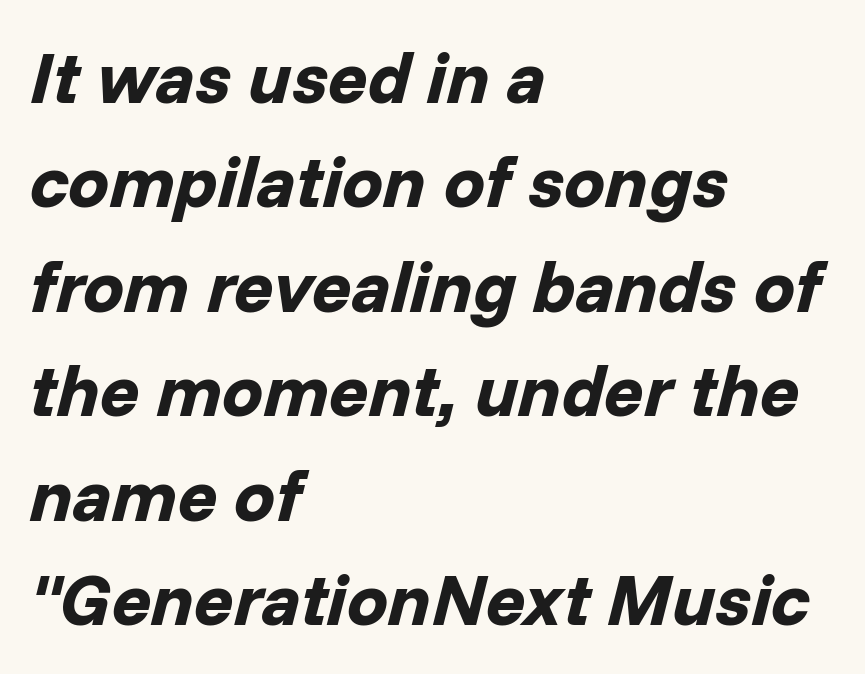
{"italic": "yes", "lean": "right", "slant_degrees": 14, "bold": "yes", "weight": "bold", "width": "normal", "stroke_contrast": "low", "x_height": "medium", "monospaced": "no", "underline": "no", "align": "left", "line_spacing": "normal", "line_spacing_ratio": 1.43, "letter_spacing": "normal", "letter_spacing_em": 0.0, "glyph_px": 73}
